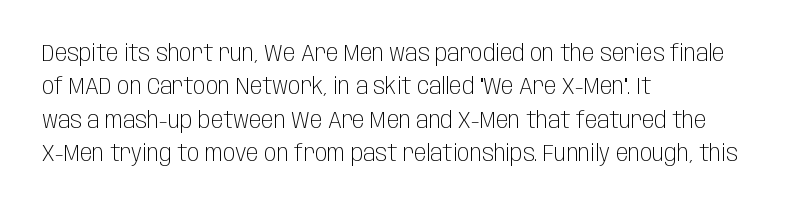
The image shows 23 px text type, upright; set left-aligned, normal line spacing (1.45x), normal letter spacing, not underlined.
